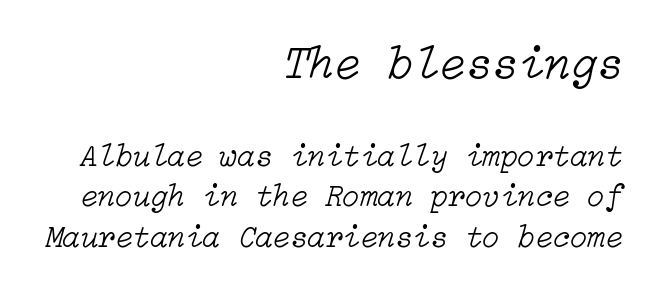
{"italic": "yes", "lean": "right", "slant_degrees": 15, "bold": "no", "weight": "light", "width": "normal", "stroke_contrast": "low", "x_height": "medium", "underline": "no", "align": "right", "line_spacing": "normal", "line_spacing_ratio": 1.26, "letter_spacing": "normal", "letter_spacing_em": 0.0, "larger_block": "first", "size_ratio": 1.5, "glyph_px": 48}
